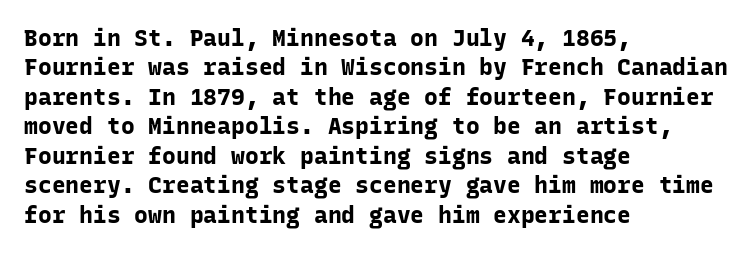
The image shows 23 px bold type, upright; set left-aligned, normal line spacing (1.28x), normal letter spacing, not underlined.
